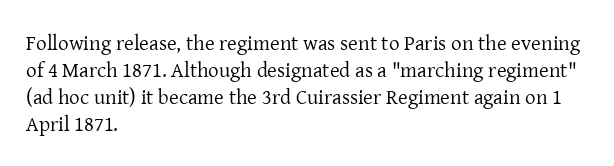
{"italic": "no", "bold": "no", "underline": "no", "align": "left", "line_spacing": "normal", "line_spacing_ratio": 1.29, "letter_spacing": "normal", "letter_spacing_em": 0.0, "glyph_px": 21}
